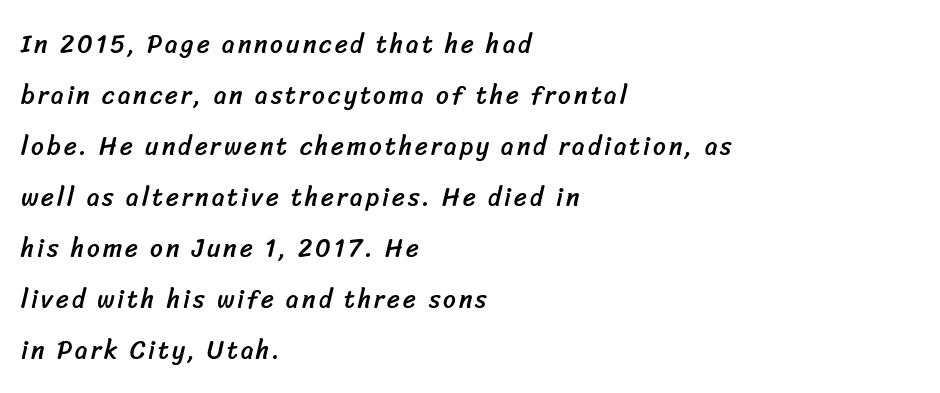
The space beneath each line is pristine and unruled. The paragraph shown leans on its left margin. Rows of type keep a wide berth in the vertical direction.
